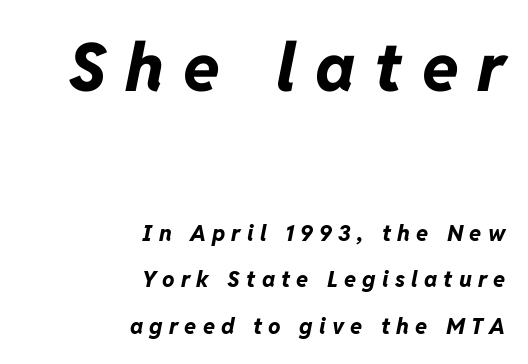
{"italic": "yes", "lean": "right", "slant_degrees": 11, "bold": "yes", "weight": "bold", "width": "normal", "stroke_contrast": "low", "x_height": "medium", "monospaced": "no", "underline": "no", "align": "right", "line_spacing": "loose", "line_spacing_ratio": 2.11, "letter_spacing": "wide", "letter_spacing_em": 0.28, "larger_block": "first", "size_ratio": 3.05, "glyph_px": 67}
